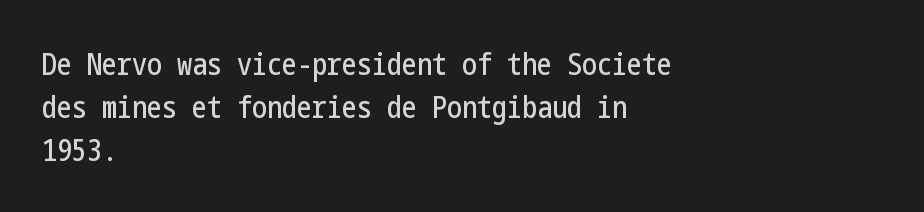
The image shows 30 px condensed sans-serif type, upright; set left-aligned, normal line spacing (1.43x), normal letter spacing, not underlined; low stroke contrast and a medium x-height.
